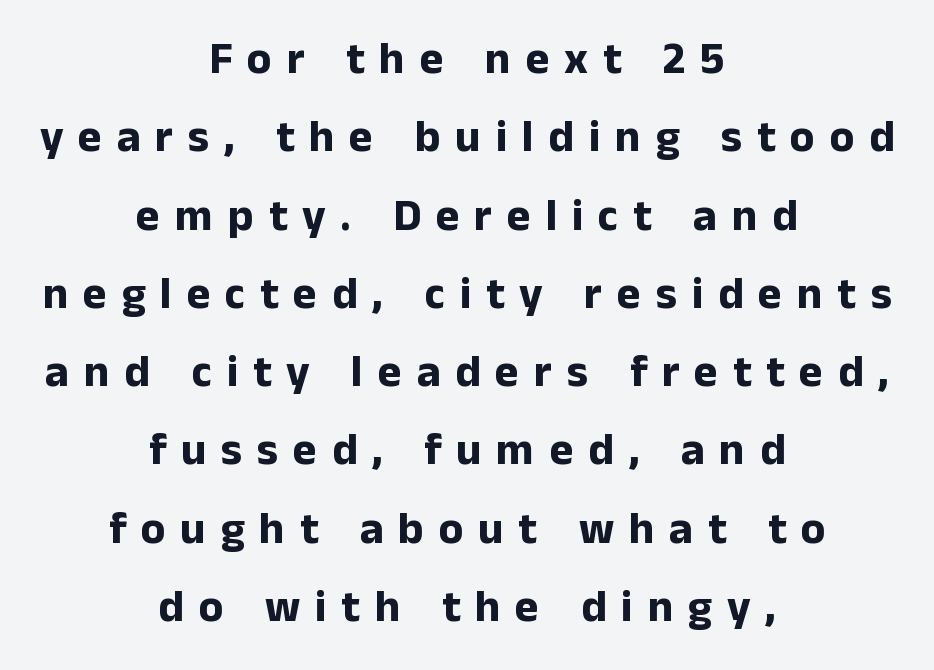
{"serif": "no", "italic": "no", "bold": "yes", "weight": "bold", "width": "normal", "stroke_contrast": "low", "x_height": "medium", "monospaced": "no", "underline": "no", "align": "center", "line_spacing_ratio": 1.74, "letter_spacing": "wide", "letter_spacing_em": 0.33, "glyph_px": 45}
